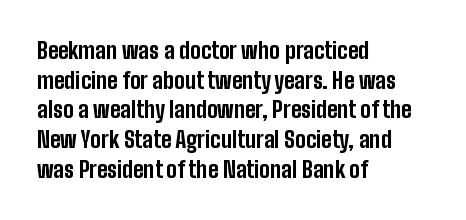
The image shows 22 px bold type, upright; set left-aligned, normal line spacing (1.35x), normal letter spacing, not underlined.
